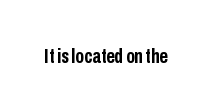
{"italic": "no", "bold": "yes", "underline": "no", "letter_spacing": "normal", "letter_spacing_em": 0.0, "glyph_px": 21}
